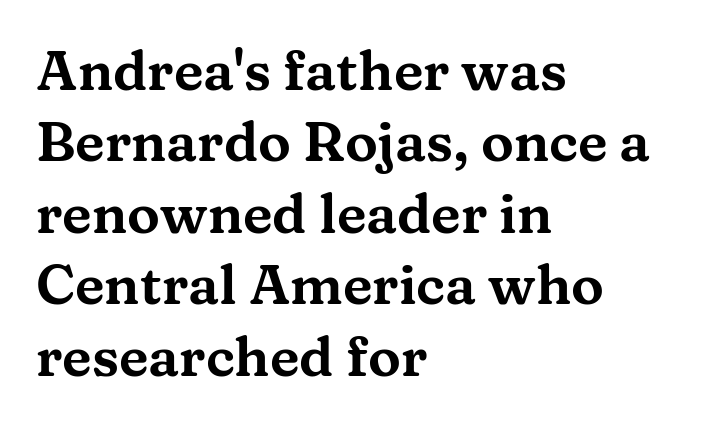
Q: Is the text italic (slanted)? A: No, it is upright.
Q: Is the typeface a serif or a sans-serif typeface? A: Serif.
Q: Is the text underlined? A: No.
Q: How is the paragraph aligned? A: Left-aligned.
Q: Is the spacing between letters normal or unusually wide? A: Normal.
Q: Is the spacing between lines tight, normal or loose? A: Normal.
Q: Width (condensed, normal, or wide)? A: Wide.
Q: Stroke contrast? A: Medium.
Q: x-height? A: Medium.
Q: Monospaced? A: No.
